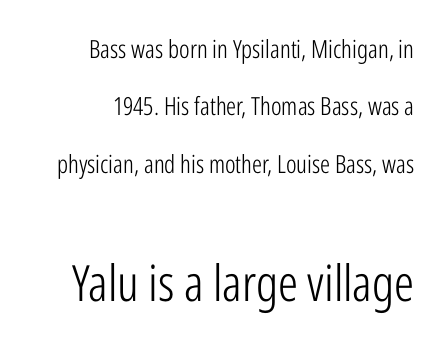
{"serif": "no", "italic": "no", "bold": "no", "weight": "light", "width": "condensed", "stroke_contrast": "low", "x_height": "medium", "monospaced": "no", "underline": "no", "align": "right", "line_spacing": "loose", "line_spacing_ratio": 2.3, "letter_spacing": "normal", "letter_spacing_em": 0.0, "larger_block": "second", "size_ratio": 2.0, "glyph_px": 50}
